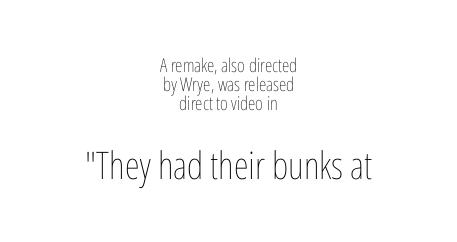
The whitespace from short lines is split evenly between both sides. Counters stay open thanks to moderate or lighter strokes. Regarding leading, the lines here are crowded together. It's the straight-up-and-down kind of type. Whoever set this made the second block the dominant, larger element. Do the characters align in a grid? No, the font is proportional.
